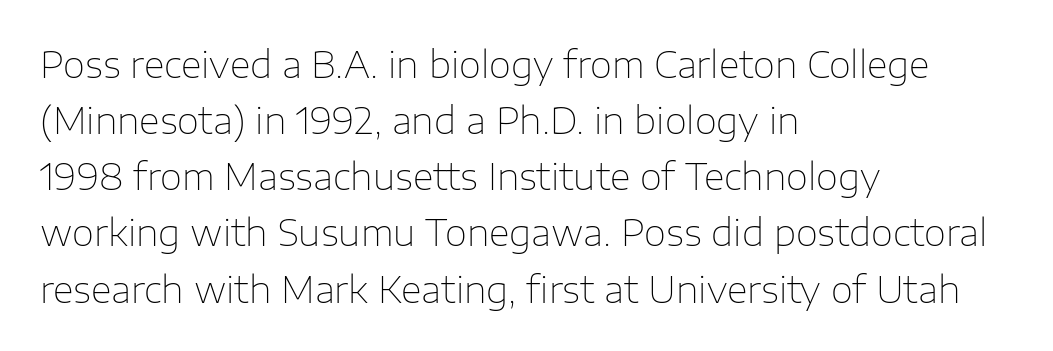
{"serif": "no", "italic": "no", "bold": "no", "weight": "thin", "width": "normal", "stroke_contrast": "low", "x_height": "medium", "monospaced": "no", "underline": "no", "align": "left", "line_spacing": "normal", "line_spacing_ratio": 1.56, "letter_spacing": "normal", "letter_spacing_em": 0.0, "glyph_px": 36}
